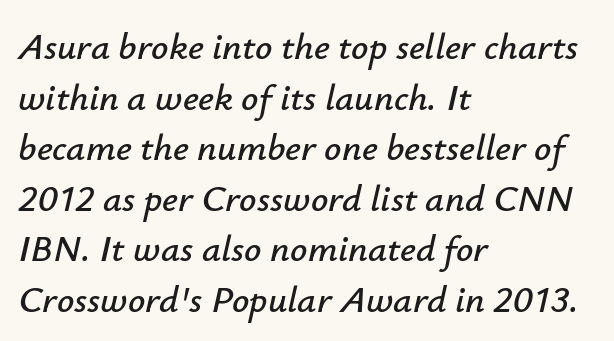
A bare baseline throughout the passage. Normally led — the rows are evenly, conventionally spaced. This sample uses plain, unmodified letter spacing. Notice how the stems are inclined rather than vertical — that's the hallmark of italics. Every row of glyphs begins at an identical x-position on the left.
